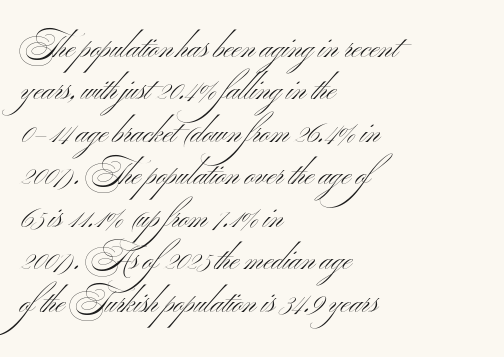
Q: Is the text bold? A: No.
Q: Is the text italic (slanted)? A: Yes.
Q: Is the typeface a serif or a sans-serif typeface? A: Sans-serif.
Q: Is the text underlined? A: No.
Q: How is the paragraph aligned? A: Left-aligned.
Q: Is the spacing between letters normal or unusually wide? A: Normal.
Q: Is the spacing between lines tight, normal or loose? A: Normal.
Q: Width (condensed, normal, or wide)? A: Wide.
Q: Stroke contrast? A: Medium.
Q: x-height? A: Small.
Q: Monospaced? A: No.
